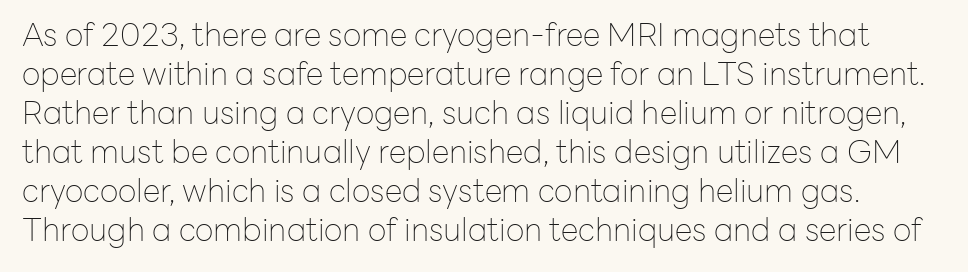
The image shows 32 px thin sans-serif type, upright; set line spacing 1.22x, normal letter spacing, not underlined; low stroke contrast and a medium x-height.
